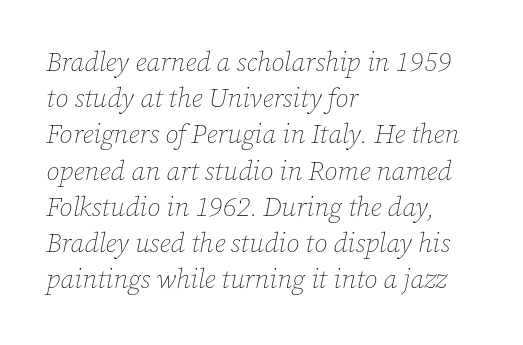
The image shows 27 px text type, italic (leaning right); set left-aligned, normal line spacing (1.34x), normal letter spacing, not underlined.
